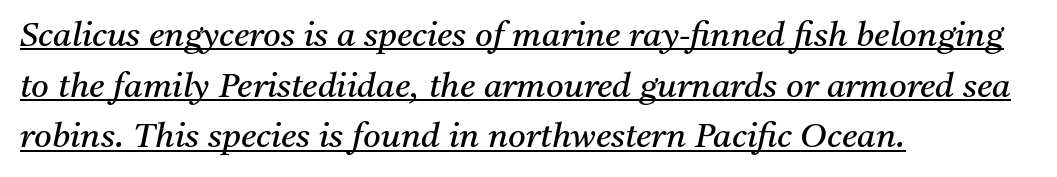
Leftover space on each line is placed entirely after the last word. The passage shown leans; its letterforms are oblique. The typeface chosen for these lines features serifs. Rows of type keep a routine distance in the vertical direction.
